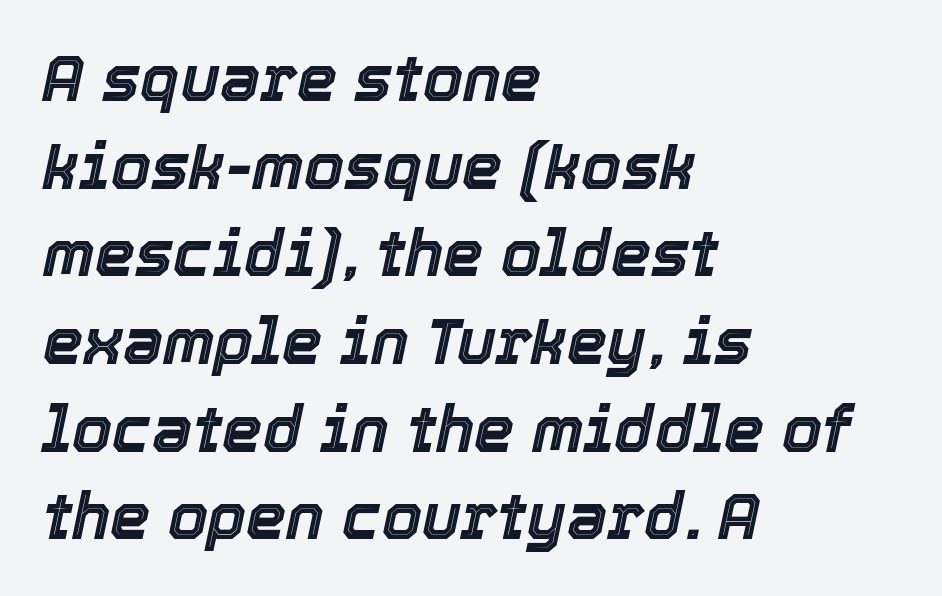
{"italic": "yes", "lean": "right", "slant_degrees": 12, "width": "normal", "x_height": "medium", "monospaced": "no", "underline": "no", "align": "left", "line_spacing": "normal", "line_spacing_ratio": 1.37, "letter_spacing": "normal", "letter_spacing_em": 0.0, "glyph_px": 64}
